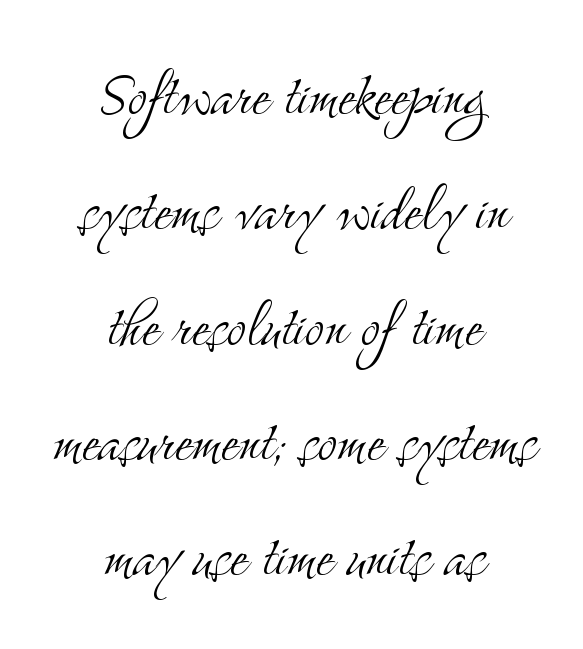
No heavy texture on the line: the type isn't bold. The paragraph shown floats in the horizontal middle. Caption: standard tracking, unaltered. The rendering uses a moderate line-height, typical for paragraphs. The rendering uses natural spacing where letterforms have individual widths.
